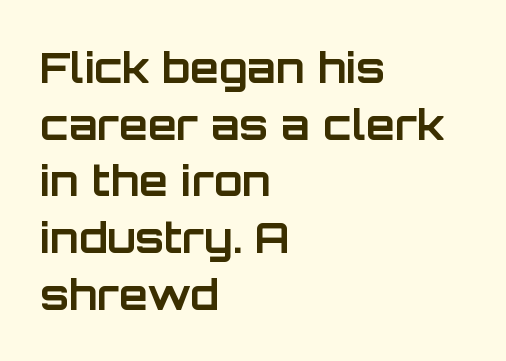
Q: Is the text bold? A: Yes.
Q: Is the text italic (slanted)? A: No, it is upright.
Q: Is the typeface a serif or a sans-serif typeface? A: Sans-serif.
Q: Is the text underlined? A: No.
Q: How is the paragraph aligned? A: Left-aligned.
Q: Is the spacing between letters normal or unusually wide? A: Normal.
Q: Is the spacing between lines tight, normal or loose? A: Normal.
Q: Width (condensed, normal, or wide)? A: Normal.
Q: Stroke contrast? A: Low.
Q: x-height? A: Large.
Q: Monospaced? A: No.
